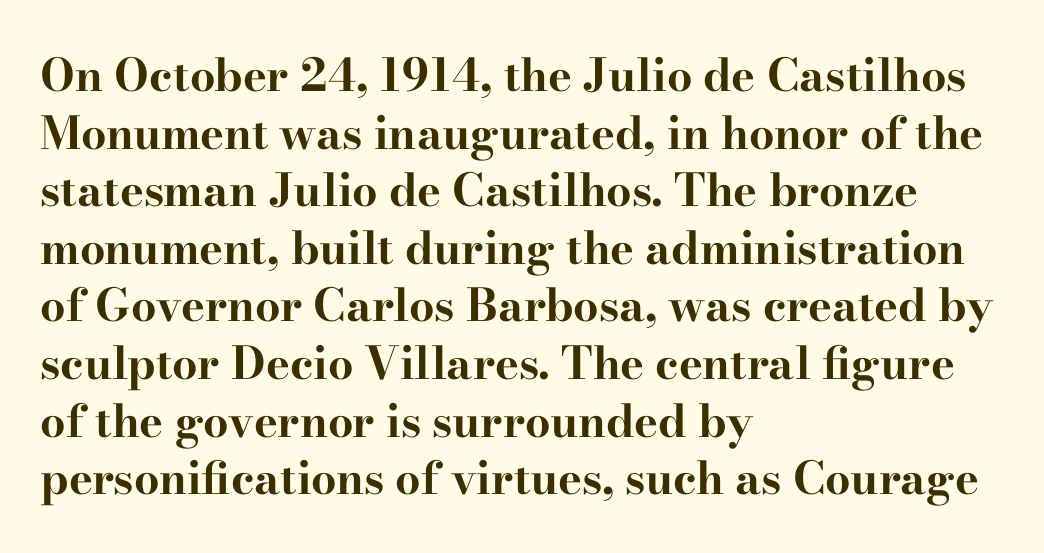
The image shows 45 px bold, wide serif type, upright; set left-aligned, normal line spacing (1.28x), normal letter spacing, not underlined; high stroke contrast and a small x-height.
